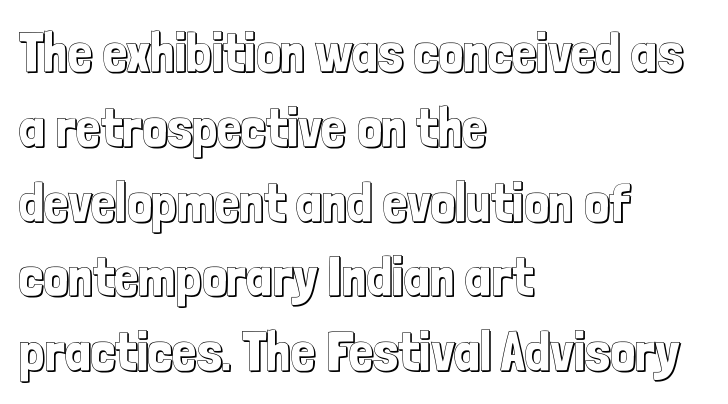
Q: Is the text italic (slanted)? A: No, it is upright.
Q: Is the text underlined? A: No.
Q: How is the paragraph aligned? A: Left-aligned.
Q: Is the spacing between letters normal or unusually wide? A: Normal.
Q: Is the spacing between lines tight, normal or loose? A: Normal.
Q: Width (condensed, normal, or wide)? A: Condensed.
Q: x-height? A: Medium.
Q: Monospaced? A: No.
